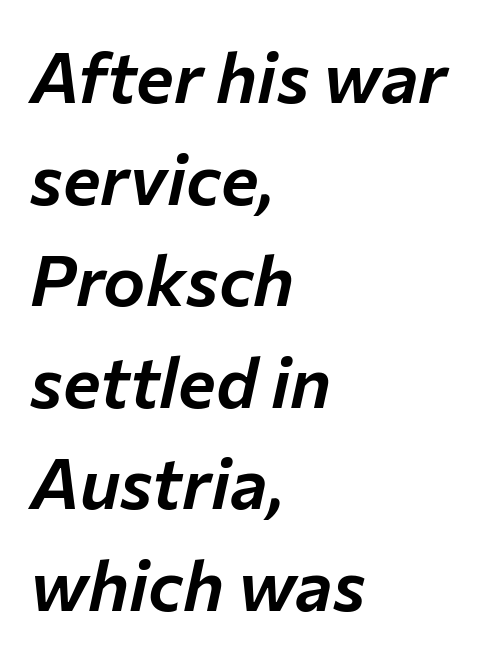
{"italic": "yes", "lean": "right", "slant_degrees": 12, "width": "normal", "stroke_contrast": "low", "x_height": "medium", "monospaced": "no", "underline": "no", "align": "left", "line_spacing": "normal", "line_spacing_ratio": 1.43, "letter_spacing": "normal", "letter_spacing_em": 0.0, "glyph_px": 71}
